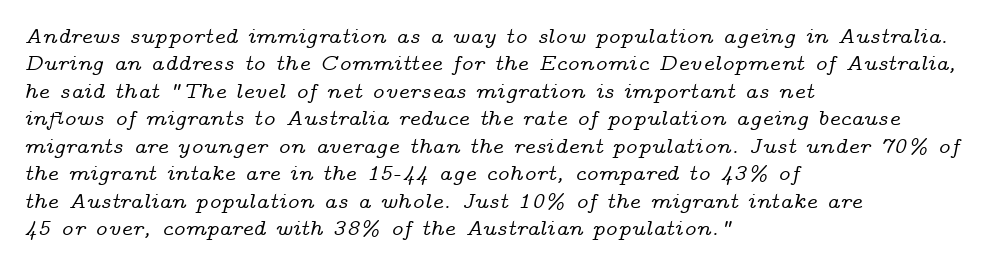
{"italic": "yes", "lean": "right", "slant_degrees": 14, "underline": "no", "align": "left", "line_spacing": "normal", "line_spacing_ratio": 1.25, "letter_spacing": "normal", "letter_spacing_em": 0.0, "glyph_px": 22}
